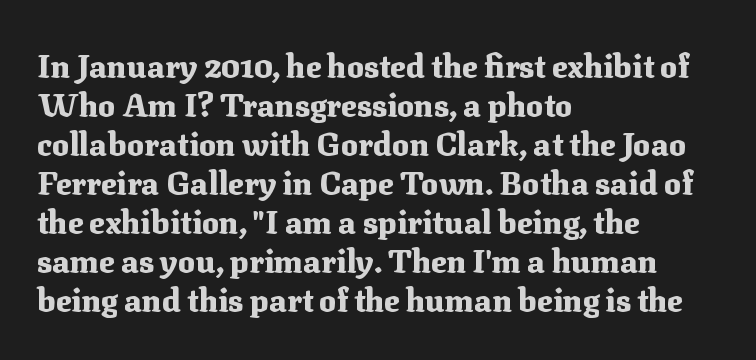
{"serif": "yes", "italic": "no", "bold": "yes", "weight": "heavy", "width": "normal", "stroke_contrast": "medium", "x_height": "medium", "monospaced": "no", "underline": "no", "align": "left", "line_spacing_ratio": 1.22, "letter_spacing": "normal", "letter_spacing_em": 0.0, "glyph_px": 32}
